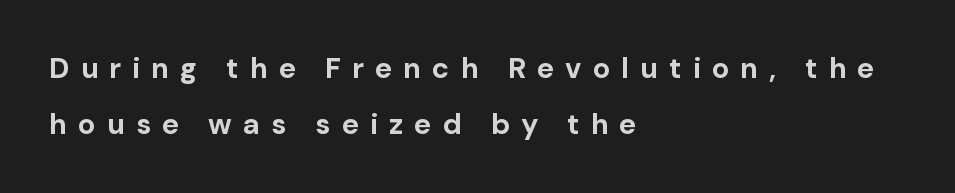
{"serif": "no", "italic": "no", "bold": "yes", "weight": "bold", "width": "normal", "stroke_contrast": "low", "x_height": "medium", "monospaced": "no", "underline": "no", "align": "left", "line_spacing": "loose", "line_spacing_ratio": 1.94, "letter_spacing": "wide", "letter_spacing_em": 0.38, "glyph_px": 29}
